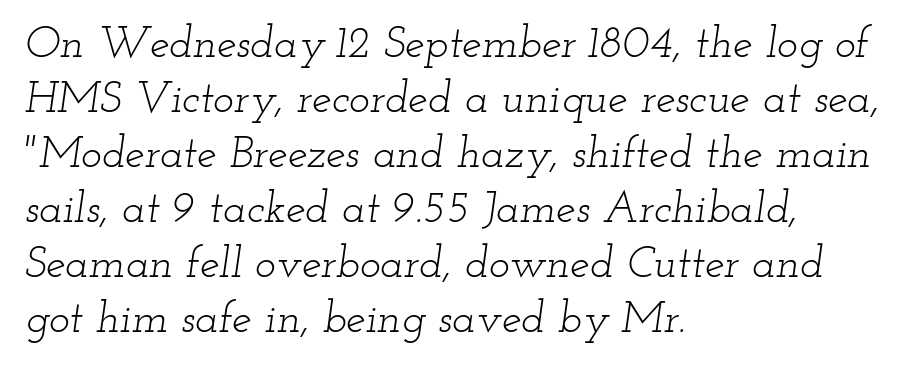
{"serif": "yes", "italic": "yes", "lean": "right", "slant_degrees": 12, "bold": "no", "weight": "light", "width": "wide", "stroke_contrast": "low", "x_height": "small", "monospaced": "no", "underline": "no", "align": "left", "line_spacing": "normal", "line_spacing_ratio": 1.25, "letter_spacing": "normal", "letter_spacing_em": 0.0, "glyph_px": 44}
